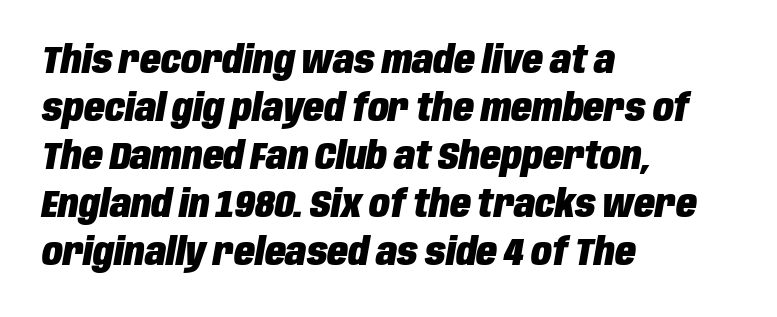
{"italic": "yes", "lean": "right", "slant_degrees": 10, "bold": "yes", "weight": "heavy", "width": "condensed", "stroke_contrast": "low", "x_height": "large", "monospaced": "no", "underline": "no", "align": "left", "line_spacing": "normal", "line_spacing_ratio": 1.26, "letter_spacing": "normal", "letter_spacing_em": 0.0, "glyph_px": 38}
